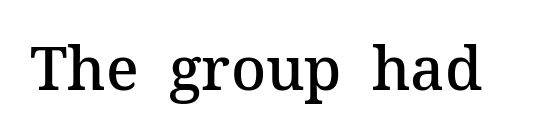
The image shows 60 px semibold serif type, upright; set normal letter spacing, not underlined; medium stroke contrast and a medium x-height.
